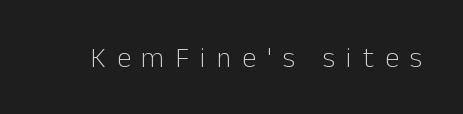
Q: Is the text bold? A: No.
Q: Is the text italic (slanted)? A: No, it is upright.
Q: Is the typeface a serif or a sans-serif typeface? A: Sans-serif.
Q: Is the text underlined? A: No.
Q: Is the spacing between letters normal or unusually wide? A: Unusually wide.
Q: Width (condensed, normal, or wide)? A: Normal.
Q: Stroke contrast? A: Low.
Q: x-height? A: Medium.
Q: Monospaced? A: No.
